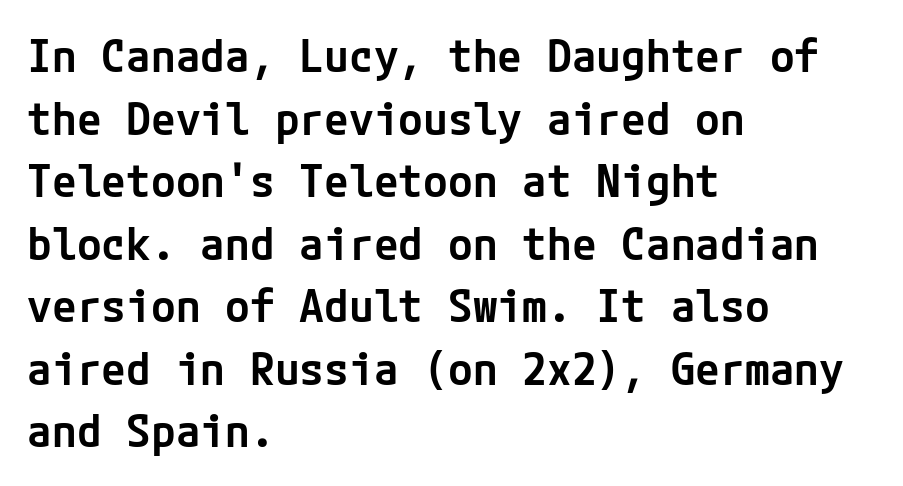
Q: Is the text bold? A: Semi-bold.
Q: Is the text italic (slanted)? A: No, it is upright.
Q: Is the typeface a serif or a sans-serif typeface? A: Sans-serif.
Q: Is the text underlined? A: No.
Q: How is the paragraph aligned? A: Left-aligned.
Q: Is the spacing between letters normal or unusually wide? A: Normal.
Q: Is the spacing between lines tight, normal or loose? A: Normal.
Q: Width (condensed, normal, or wide)? A: Normal.
Q: Stroke contrast? A: Low.
Q: x-height? A: Medium.
